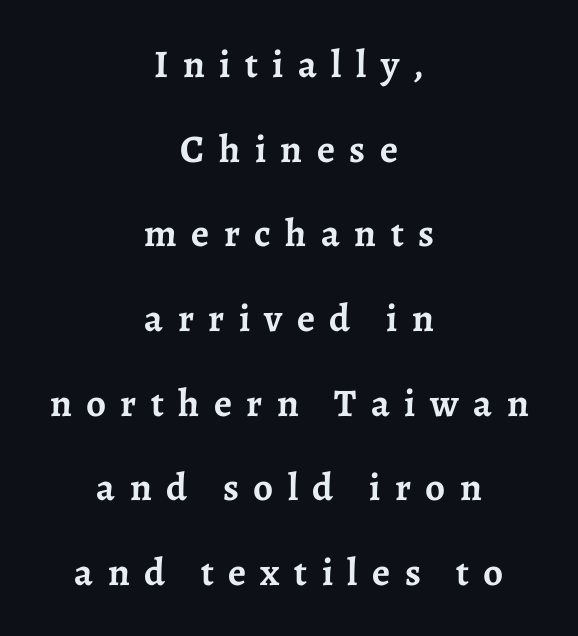
{"serif": "yes", "italic": "no", "bold": "yes", "weight": "semibold", "width": "normal", "stroke_contrast": "low", "x_height": "medium", "monospaced": "no", "underline": "no", "align": "center", "line_spacing": "loose", "line_spacing_ratio": 2.17, "letter_spacing": "wide", "letter_spacing_em": 0.37, "glyph_px": 39}
